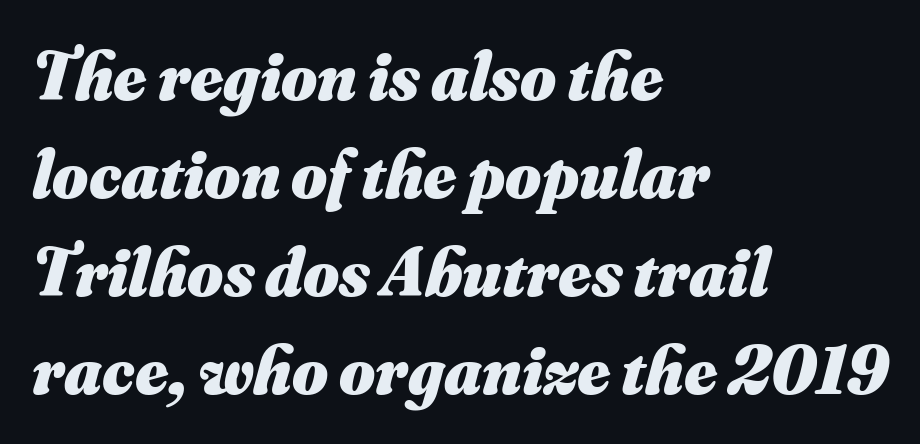
The image shows 69 px heavy type, italic (leaning right); set left-aligned, normal line spacing (1.42x), normal letter spacing, not underlined; medium stroke contrast and a small x-height.
